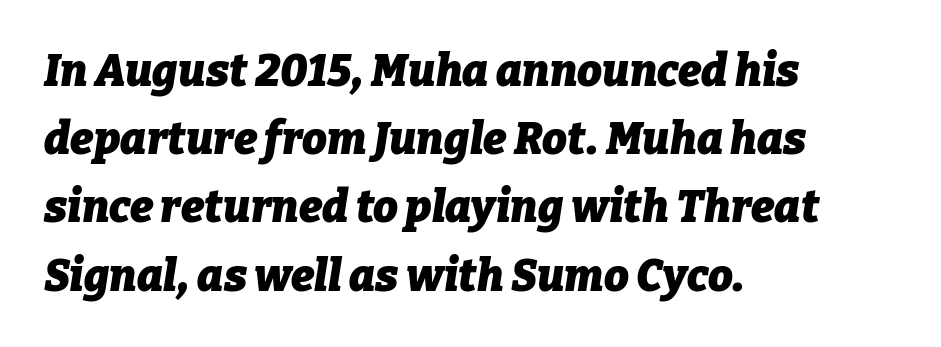
Descenders are the only things crossing below the line. Character widths vary here, with narrow letters taking less room than wide ones. Horizontal alignment here is leftward, the default for most running prose. Yep, that's italic — everything's leaning.
